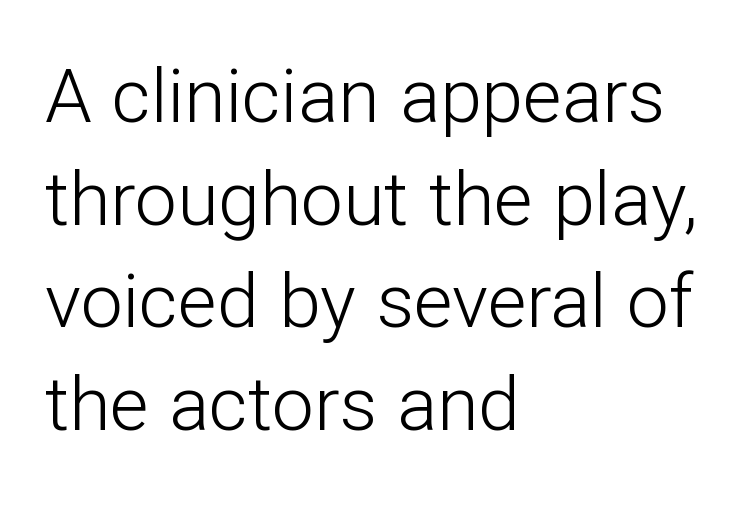
Q: Is the text bold? A: No.
Q: Is the text italic (slanted)? A: No, it is upright.
Q: Is the typeface a serif or a sans-serif typeface? A: Sans-serif.
Q: Is the text underlined? A: No.
Q: How is the paragraph aligned? A: Left-aligned.
Q: Is the spacing between letters normal or unusually wide? A: Normal.
Q: Is the spacing between lines tight, normal or loose? A: Normal.
Q: Width (condensed, normal, or wide)? A: Normal.
Q: Stroke contrast? A: Low.
Q: x-height? A: Medium.
Q: Monospaced? A: No.
